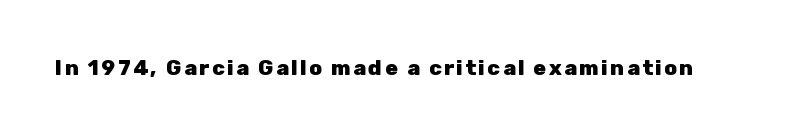
{"italic": "no", "bold": "yes", "underline": "no", "glyph_px": 21}
